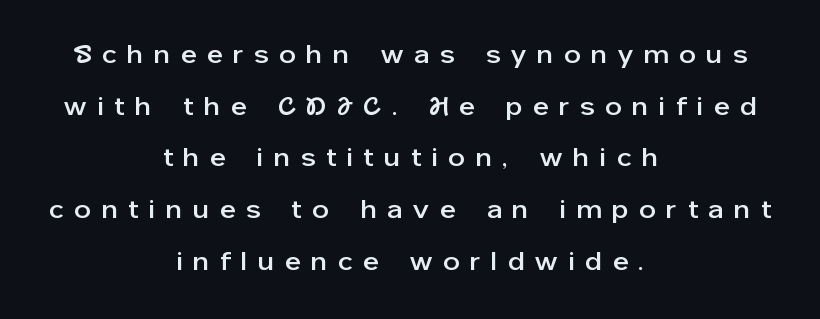
The image shows 26 px text type, upright; set centered, loose line spacing (1.99x), unusually wide letter spacing (+0.43 em), not underlined.
